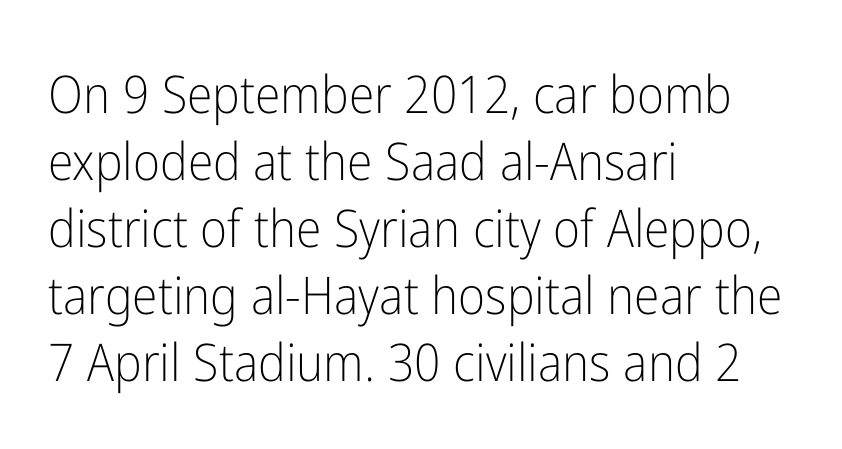
Is this a fixed-width face? No — the glyphs have proportional, varying widths. Underlining? Definitely not there. Nobody touched the tracking dial on this one. Posture: straight, roman, zero tilt. The leading is moderate, giving the passage an even texture.
